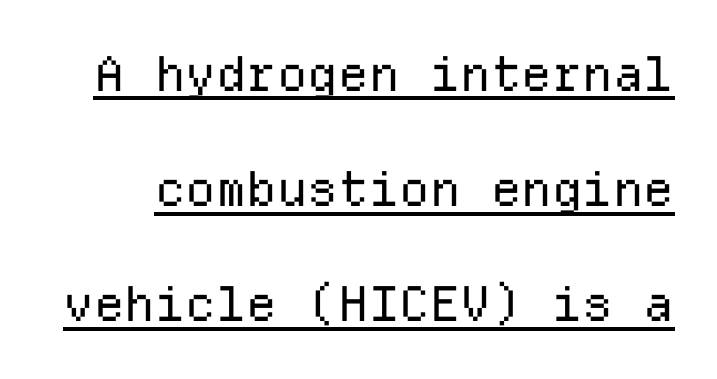
Q: Is the text bold? A: No.
Q: Is the text italic (slanted)? A: No, it is upright.
Q: Is the typeface a serif or a sans-serif typeface? A: Sans-serif.
Q: Is the text underlined? A: Yes.
Q: Is the spacing between letters normal or unusually wide? A: Normal.
Q: Is the spacing between lines tight, normal or loose? A: Loose.
Q: Width (condensed, normal, or wide)? A: Normal.
Q: Stroke contrast? A: Low.
Q: x-height? A: Medium.
Q: Monospaced? A: Yes.
